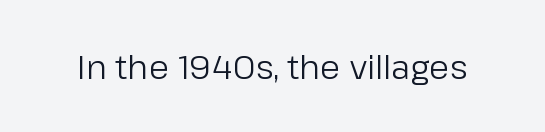
Q: Is the text bold? A: No.
Q: Is the text italic (slanted)? A: No, it is upright.
Q: Is the typeface a serif or a sans-serif typeface? A: Sans-serif.
Q: Is the text underlined? A: No.
Q: Is the spacing between letters normal or unusually wide? A: Normal.
Q: Width (condensed, normal, or wide)? A: Normal.
Q: Stroke contrast? A: Low.
Q: x-height? A: Medium.
Q: Monospaced? A: No.
